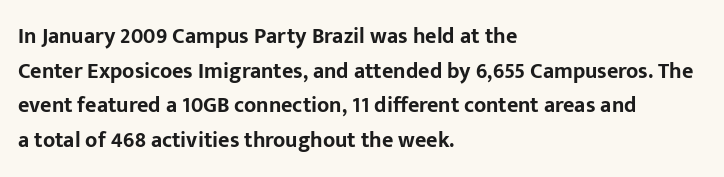
The image shows 22 px bold type, upright; set left-aligned, normal line spacing (1.57x), normal letter spacing, not underlined.
